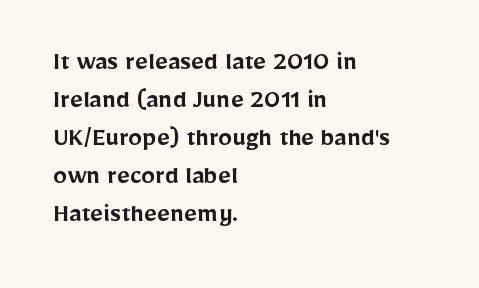
The image shows 28 px semibold sans-serif type, upright; set left-aligned, normal line spacing (1.36x), normal letter spacing, not underlined; low stroke contrast and a medium x-height.
